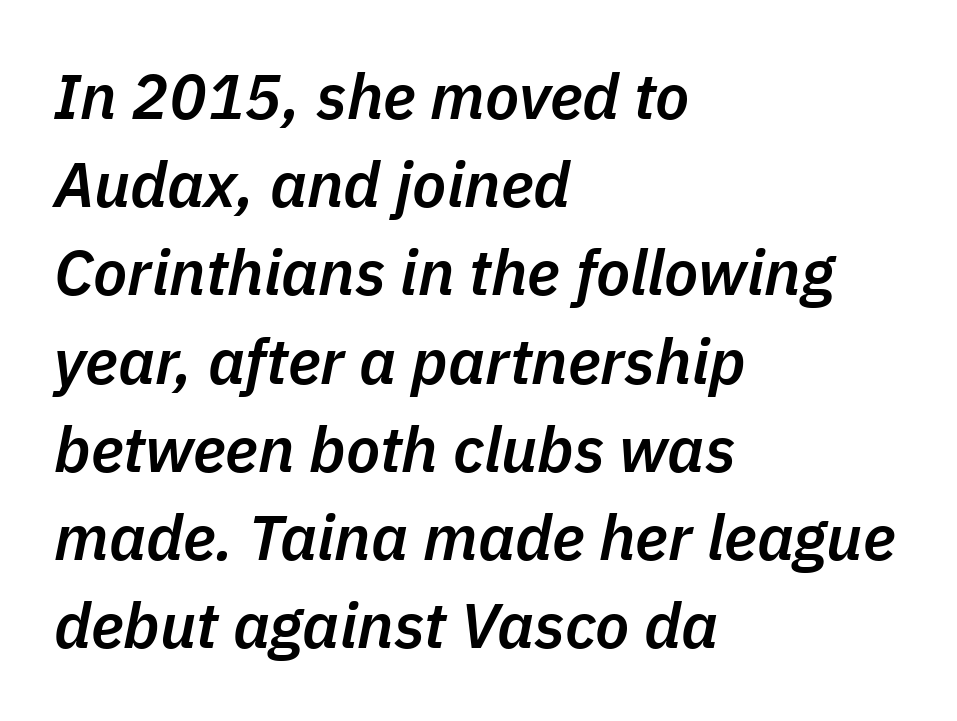
How would I describe the line gaps? Plain and ordinary. Nobody touched the tracking dial on this one. The text block is weighted toward the left margin, trailing off unevenly rightward. Only glyphs here, with clear space below each row.
